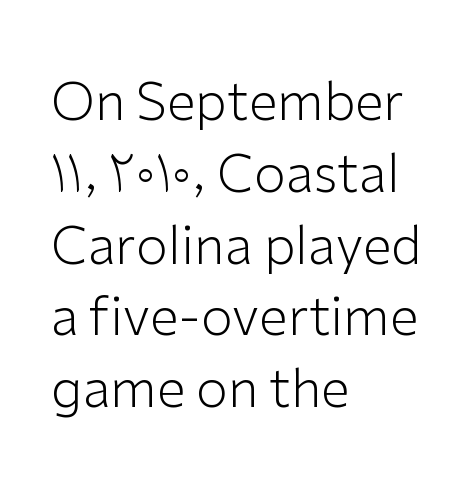
Q: Is the text bold? A: No.
Q: Is the text italic (slanted)? A: No, it is upright.
Q: Is the typeface a serif or a sans-serif typeface? A: Sans-serif.
Q: Is the text underlined? A: No.
Q: How is the paragraph aligned? A: Left-aligned.
Q: Is the spacing between letters normal or unusually wide? A: Normal.
Q: Is the spacing between lines tight, normal or loose? A: Normal.
Q: Width (condensed, normal, or wide)? A: Normal.
Q: Stroke contrast? A: Low.
Q: x-height? A: Medium.
Q: Monospaced? A: No.
